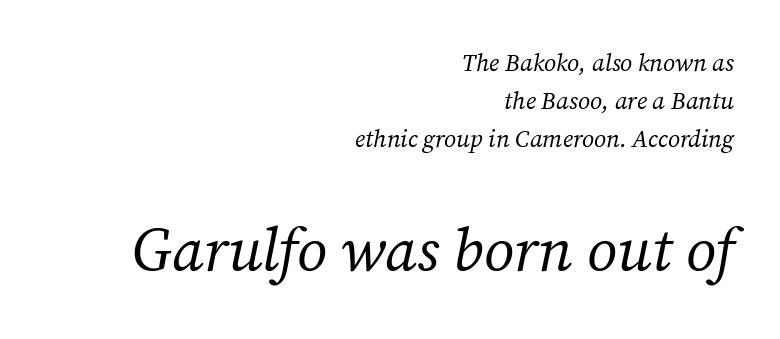
The image shows 60 px regular-weight serif type, italic (leaning right); set right-aligned, normal line spacing (1.59x), normal letter spacing, not underlined; the second (bottom) block is 2.5x larger; medium stroke contrast and a medium x-height.
